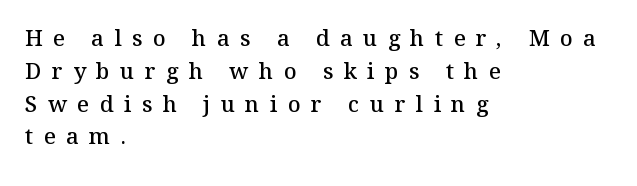
Q: Is the text bold? A: Semi-bold.
Q: Is the text italic (slanted)? A: No, it is upright.
Q: Is the text underlined? A: No.
Q: How is the paragraph aligned? A: Left-aligned.
Q: Is the spacing between letters normal or unusually wide? A: Unusually wide.
Q: Is the spacing between lines tight, normal or loose? A: Normal.
